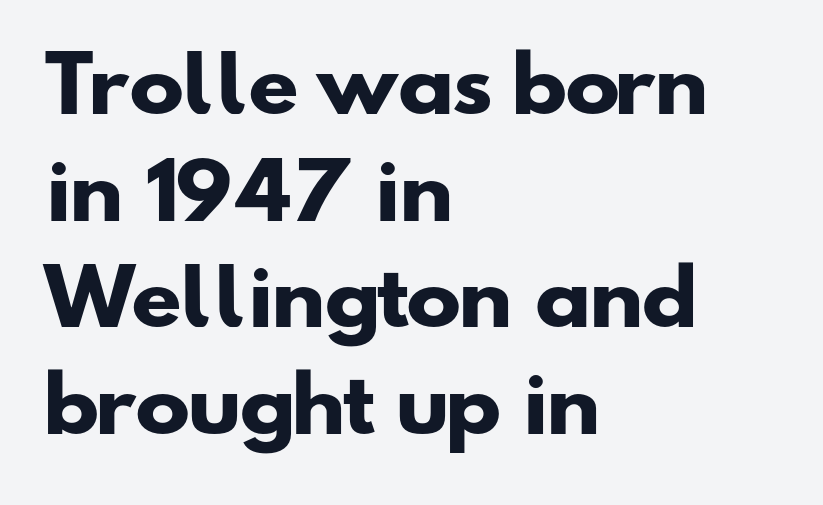
The space beneath each line is pristine and unruled. Spacing verdict: proportional, widths tailored to each character. Each line starts at the same left margin while the right side varies. What kind of face is this? One without serifs — a sans. Caption: bold face, heavy strokes.
